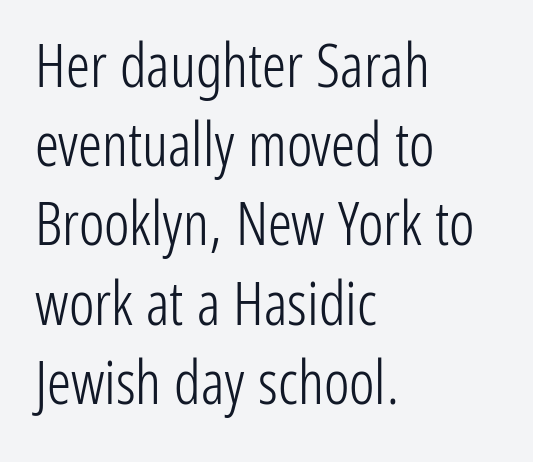
{"serif": "no", "italic": "no", "bold": "no", "weight": "light", "width": "condensed", "stroke_contrast": "low", "x_height": "medium", "monospaced": "no", "underline": "no", "align": "left", "line_spacing": "normal", "line_spacing_ratio": 1.32, "letter_spacing": "normal", "letter_spacing_em": 0.0, "glyph_px": 60}
